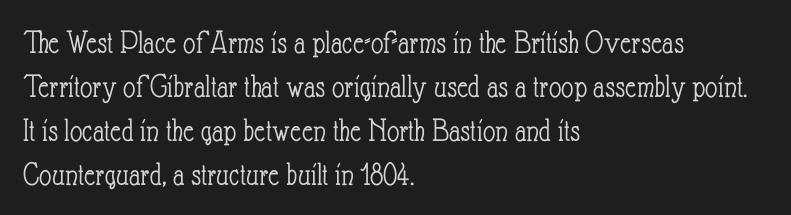
Is the letter spacing exaggerated? No — it looks like the ordinary default. The line-height multiplier appears to be the usual default. Horizontal alignment here is leftward, the default for most running prose. The space beneath each line is pristine and unruled. Is the type heavy? It reads as light-to-regular instead. The type sits square on the baseline with zero lean.
